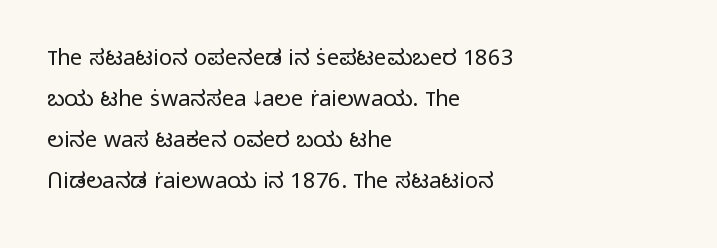
Bare-footed words on every line. No letter is thick-stroked: the sample isn't bold. Every row of glyphs begins at an identical x-position on the left. Standard letterfit; no display-style spreading of the glyphs.
